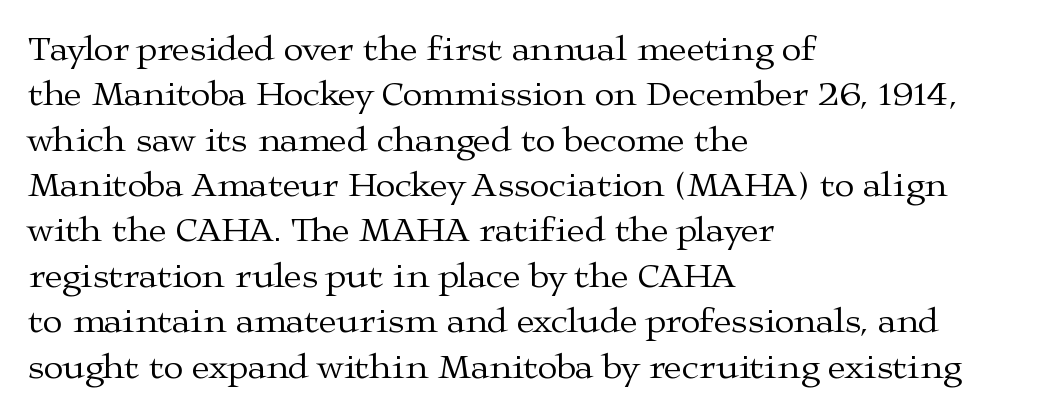
Nobody drew a line under any word here. These lines stack with their left ends in a neat column. Notice how the stems are strictly vertical — no italics here. Vertically, the passage feels balanced, rows spaced as you'd expect. Looks like regular typesetting: each glyph gets only the width it needs.
